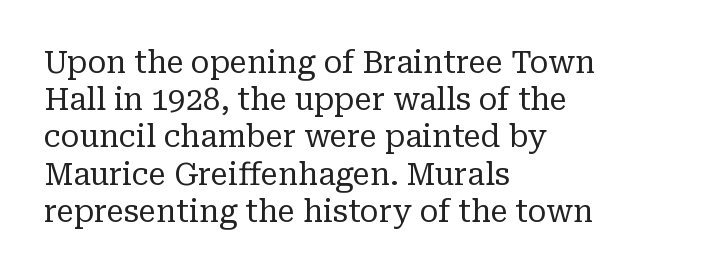
The lettering stays uniformly vertical, giving the passage a roman look. The letters carry serifs — small finishing strokes at the ends of their stems. The line texture is even and compact thanks to regular tracking. One-word summary of the alignment: left.
